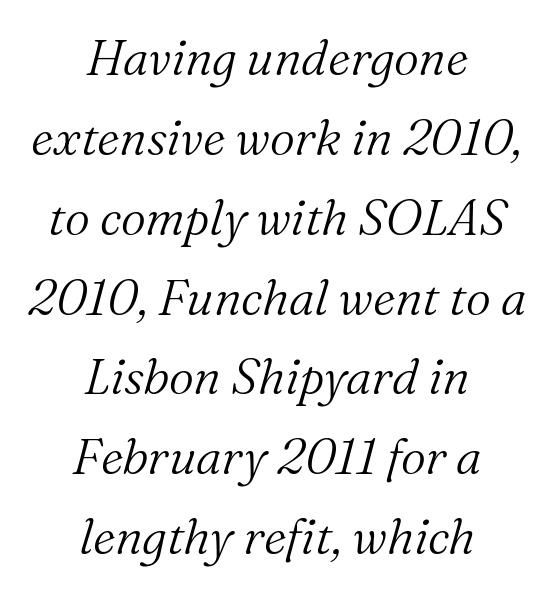
{"serif": "yes", "italic": "yes", "lean": "right", "slant_degrees": 16, "bold": "no", "weight": "light", "width": "normal", "stroke_contrast": "medium", "x_height": "medium", "monospaced": "no", "underline": "no", "align": "center", "line_spacing": "normal", "line_spacing_ratio": 1.63, "letter_spacing": "normal", "letter_spacing_em": 0.0, "glyph_px": 49}
